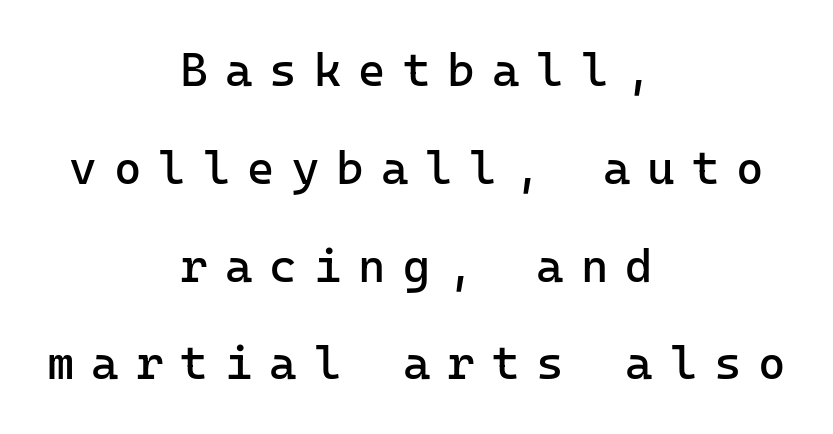
The face used here is rendered with a markedly widened letterfit. A typesetter would mark this as roman, not italic. This sample uses a sans-serif face. A centered setting, common on invitations and titles, is used for this passage. You could count columns in this text — the font is strictly monospaced.
